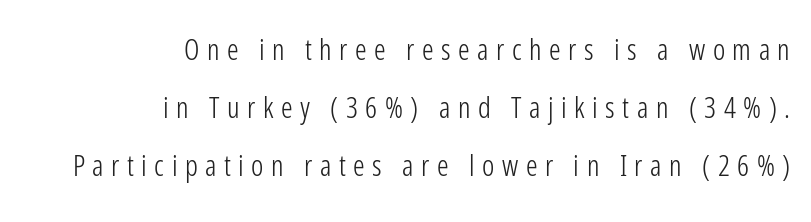
The compositor pushed each line to the right boundary. The line texture is sparse and dotted thanks to wide tracking. Vertical strokes here are truly vertical. The text was rendered using a sans face with plain stroke endings.
